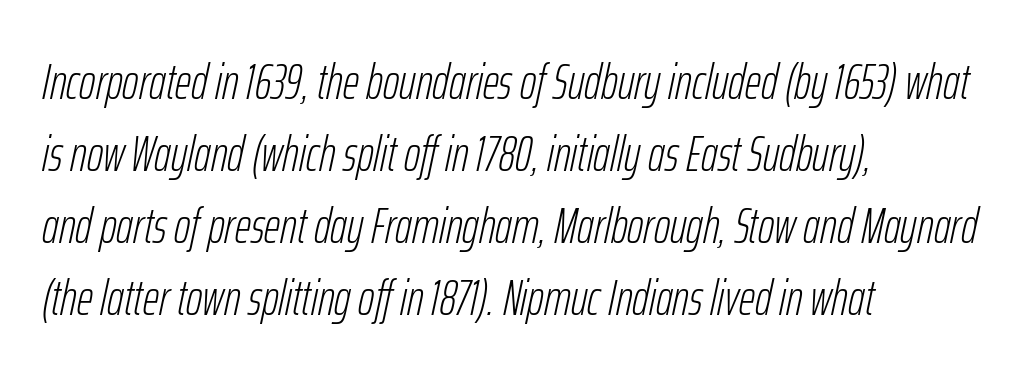
{"italic": "yes", "lean": "right", "slant_degrees": 12, "bold": "no", "weight": "light", "width": "condensed", "stroke_contrast": "low", "x_height": "medium", "monospaced": "no", "underline": "no", "align": "left", "line_spacing": "normal", "line_spacing_ratio": 1.44, "letter_spacing": "normal", "letter_spacing_em": 0.0, "glyph_px": 50}
